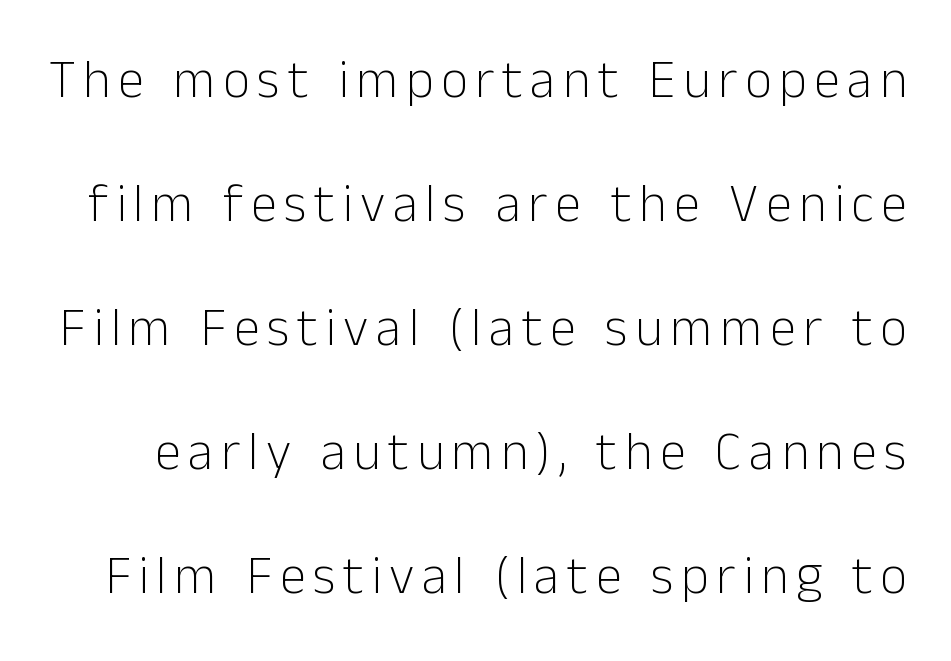
{"serif": "no", "italic": "no", "bold": "no", "weight": "light", "width": "normal", "stroke_contrast": "low", "x_height": "medium", "monospaced": "no", "underline": "no", "line_spacing": "loose", "line_spacing_ratio": 2.34, "glyph_px": 53}
